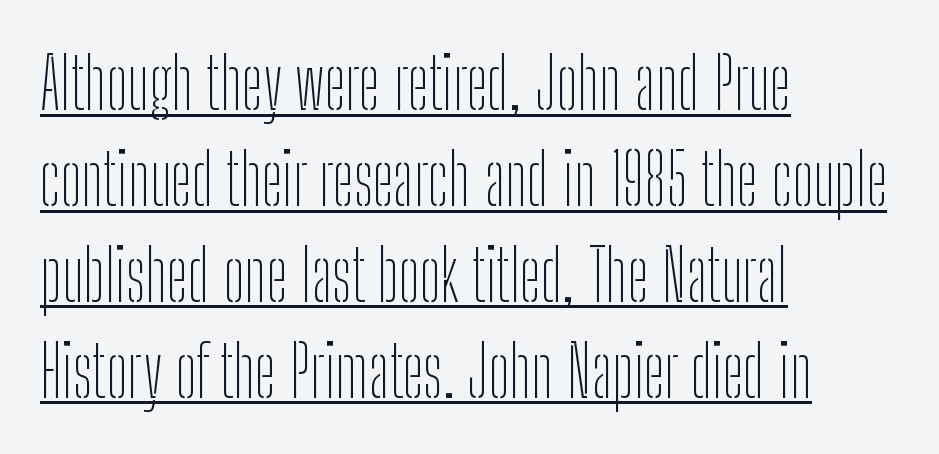
Q: Is the text bold? A: No.
Q: Is the text italic (slanted)? A: No, it is upright.
Q: Is the typeface a serif or a sans-serif typeface? A: Sans-serif.
Q: Is the text underlined? A: Yes.
Q: How is the paragraph aligned? A: Left-aligned.
Q: Is the spacing between letters normal or unusually wide? A: Normal.
Q: Is the spacing between lines tight, normal or loose? A: Normal.
Q: Width (condensed, normal, or wide)? A: Condensed.
Q: Stroke contrast? A: Low.
Q: x-height? A: Medium.
Q: Monospaced? A: No.
